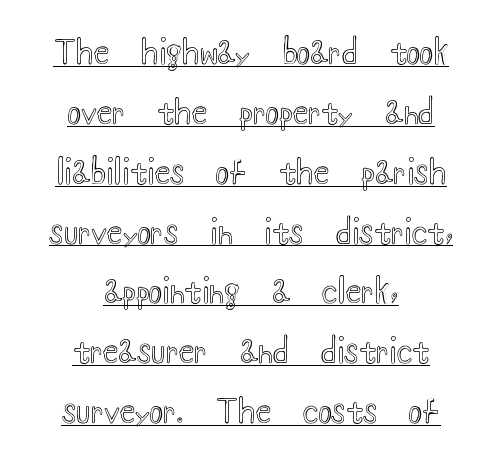
{"italic": "no", "width": "wide", "x_height": "small", "monospaced": "no", "underline": "yes", "align": "center", "line_spacing_ratio": 1.87, "letter_spacing": "normal", "letter_spacing_em": 0.0, "glyph_px": 32}
